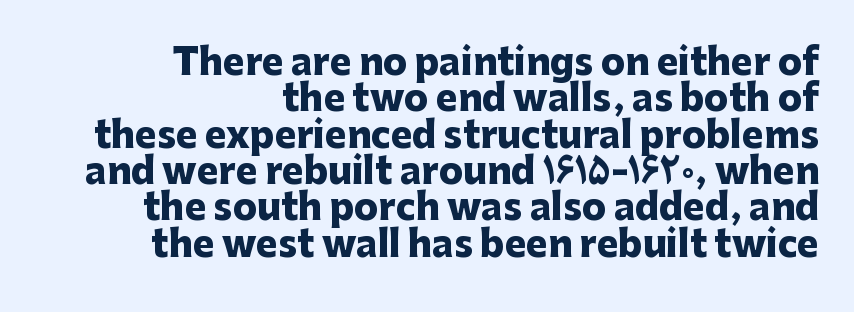
{"serif": "no", "italic": "no", "bold": "yes", "weight": "heavy", "width": "normal", "stroke_contrast": "low", "x_height": "medium", "monospaced": "no", "underline": "no", "align": "right", "line_spacing": "tight", "line_spacing_ratio": 1.01, "letter_spacing": "normal", "letter_spacing_em": 0.0, "glyph_px": 36}
